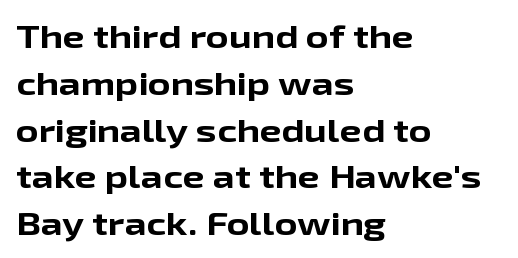
{"serif": "no", "italic": "no", "bold": "yes", "weight": "bold", "width": "wide", "stroke_contrast": "low", "x_height": "medium", "monospaced": "no", "underline": "no", "align": "left", "line_spacing": "normal", "line_spacing_ratio": 1.51, "letter_spacing": "normal", "letter_spacing_em": 0.0, "glyph_px": 31}
